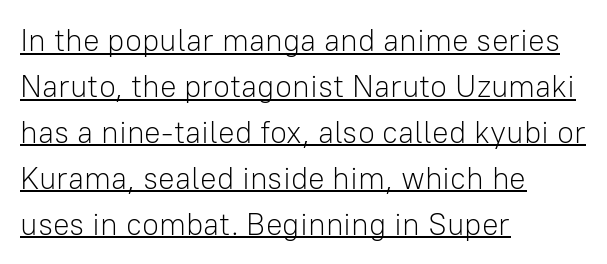
Q: Is the text bold? A: No.
Q: Is the text italic (slanted)? A: No, it is upright.
Q: Is the typeface a serif or a sans-serif typeface? A: Sans-serif.
Q: Is the text underlined? A: Yes.
Q: How is the paragraph aligned? A: Left-aligned.
Q: Is the spacing between letters normal or unusually wide? A: Normal.
Q: Is the spacing between lines tight, normal or loose? A: Normal.
Q: Width (condensed, normal, or wide)? A: Normal.
Q: Stroke contrast? A: Low.
Q: x-height? A: Medium.
Q: Monospaced? A: No.
